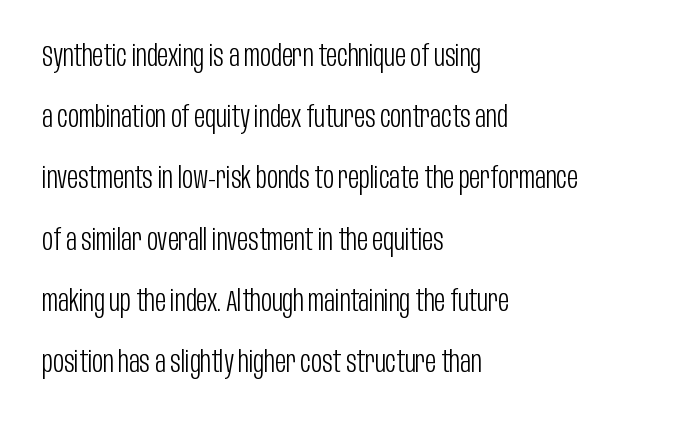
Q: Is the text bold? A: No.
Q: Is the text italic (slanted)? A: No, it is upright.
Q: Is the typeface a serif or a sans-serif typeface? A: Sans-serif.
Q: Is the text underlined? A: No.
Q: How is the paragraph aligned? A: Left-aligned.
Q: Is the spacing between letters normal or unusually wide? A: Normal.
Q: Is the spacing between lines tight, normal or loose? A: Loose.
Q: Width (condensed, normal, or wide)? A: Condensed.
Q: Stroke contrast? A: Low.
Q: x-height? A: Large.
Q: Monospaced? A: No.
